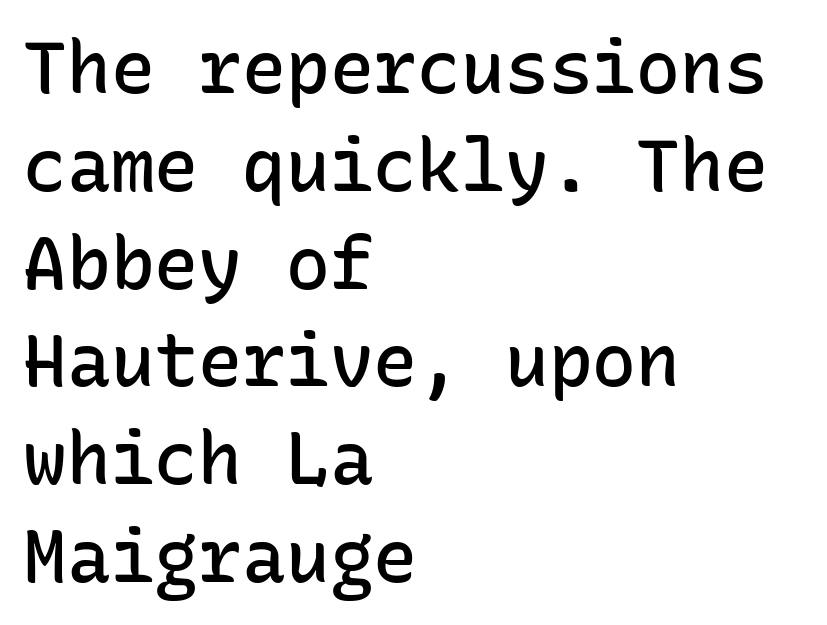
The image shows 73 px semibold sans-serif type, upright, monospaced; set left-aligned, normal line spacing (1.34x), normal letter spacing, not underlined; low stroke contrast and a medium x-height.
